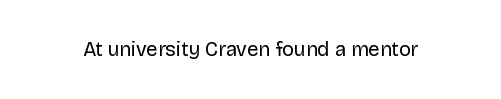
Q: Is the text bold? A: No.
Q: Is the text italic (slanted)? A: No, it is upright.
Q: Is the text underlined? A: No.
Q: Is the spacing between letters normal or unusually wide? A: Normal.
